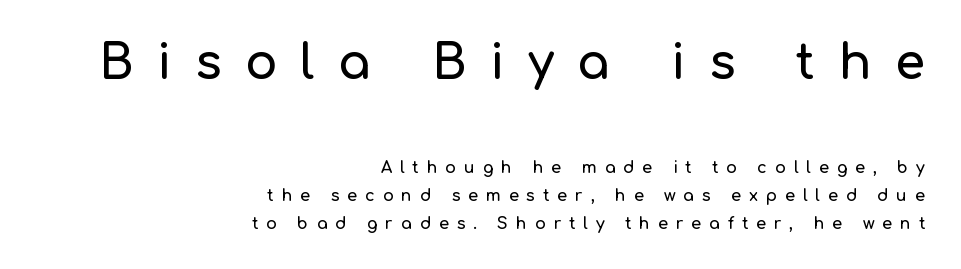
Q: Is the text italic (slanted)? A: No, it is upright.
Q: Is the typeface a serif or a sans-serif typeface? A: Sans-serif.
Q: Is the text underlined? A: No.
Q: How is the paragraph aligned? A: Right-aligned.
Q: Is the spacing between letters normal or unusually wide? A: Unusually wide.
Q: Which block of text is set in a larger size, the first (top) or the second (bottom)? A: The first (top) one.
Q: Width (condensed, normal, or wide)? A: Normal.
Q: Stroke contrast? A: Low.
Q: x-height? A: Medium.
Q: Monospaced? A: No.
